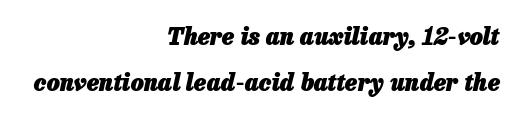
Q: Is the text bold? A: Yes.
Q: Is the text italic (slanted)? A: Yes, it leans right by about 13 degrees.
Q: Is the text underlined? A: No.
Q: How is the paragraph aligned? A: Right-aligned.
Q: Is the spacing between letters normal or unusually wide? A: Normal.
Q: Is the spacing between lines tight, normal or loose? A: Loose.
